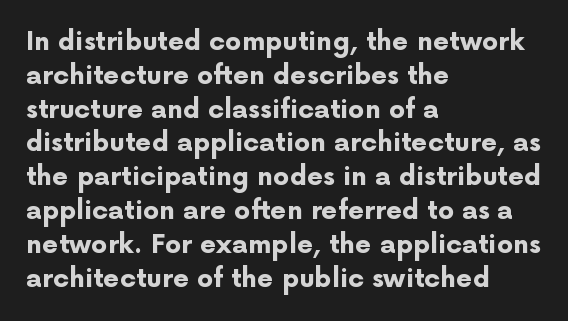
The image shows 26 px bold type, upright; set left-aligned, normal line spacing (1.3x), normal letter spacing, not underlined.
